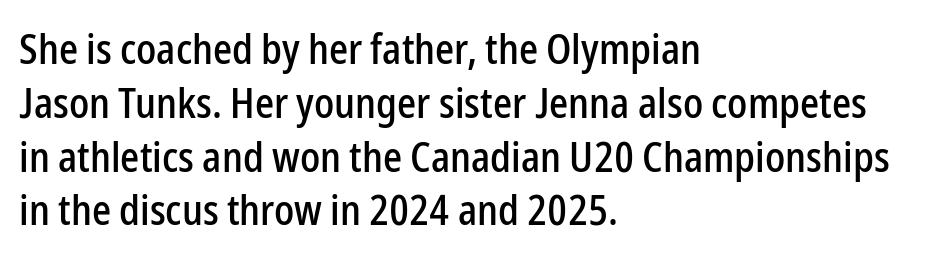
Serifs: no, the terminals of the letterforms are clean. Each letter keeps its own natural width here, so spacing adapts to shape. Horizontal bands of white between lines are of average thickness. Nope, not italic — everything's standing straight. Horizontal alignment here is leftward, the default for most running prose.
